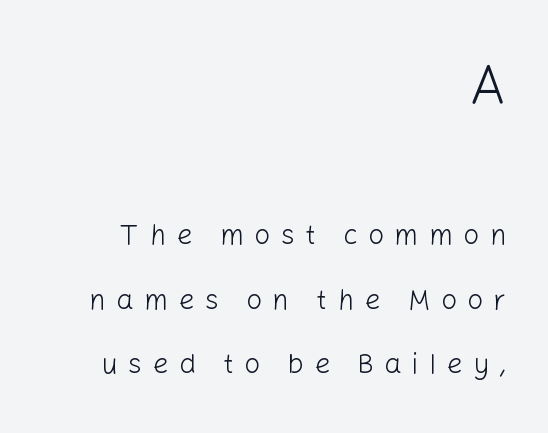
Rendered with straight, roman letterforms. Letterform terminals end flat and unadorned throughout the passage. Stems here are at most as thick as an everyday book face. Is this a fixed-width face? No — the glyphs have proportional, varying widths.
